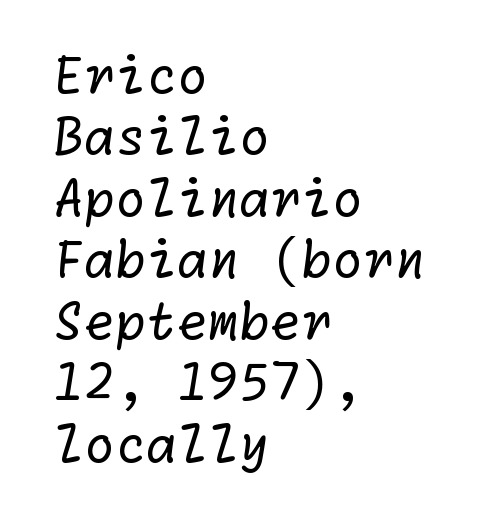
{"serif": "no", "bold": "no", "weight": "regular", "width": "normal", "stroke_contrast": "low", "x_height": "medium", "underline": "no", "align": "left", "line_spacing_ratio": 1.23, "letter_spacing": "normal", "letter_spacing_em": 0.0, "glyph_px": 50}
